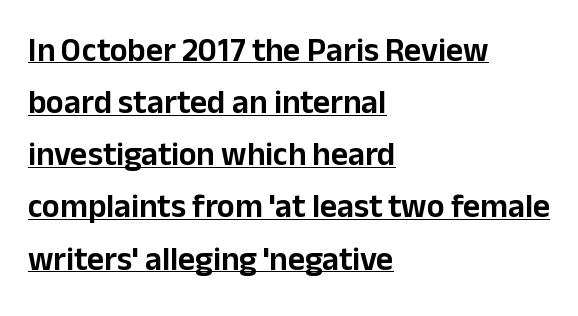
Q: Is the text italic (slanted)? A: No, it is upright.
Q: Is the typeface a serif or a sans-serif typeface? A: Sans-serif.
Q: Is the text underlined? A: Yes.
Q: How is the paragraph aligned? A: Left-aligned.
Q: Is the spacing between letters normal or unusually wide? A: Normal.
Q: Is the spacing between lines tight, normal or loose? A: Normal.
Q: Width (condensed, normal, or wide)? A: Normal.
Q: Stroke contrast? A: Low.
Q: x-height? A: Medium.
Q: Monospaced? A: No.
